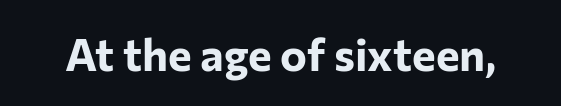
{"serif": "no", "italic": "no", "bold": "yes", "weight": "bold", "width": "normal", "stroke_contrast": "low", "x_height": "medium", "monospaced": "no", "underline": "no", "letter_spacing": "normal", "letter_spacing_em": 0.0, "glyph_px": 45}
